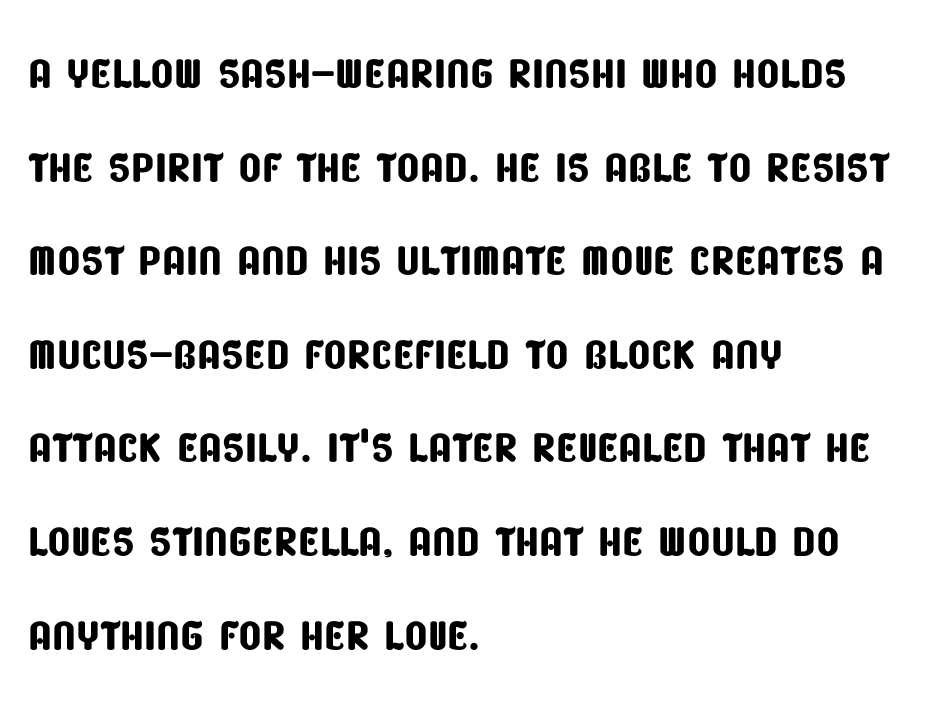
The image shows 60 px condensed sans-serif type; set left-aligned, normal line spacing (1.56x), normal letter spacing, not underlined; low stroke contrast and a large x-height.
